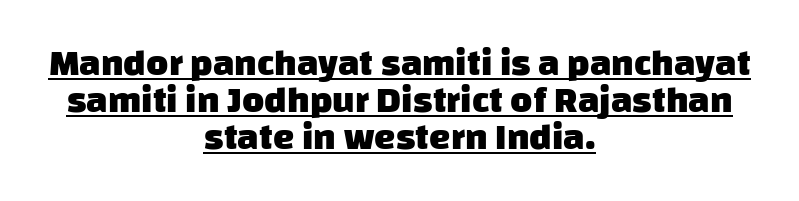
Each new line begins almost immediately beneath the previous one. Students, observe the line beneath the letters — that is underlining. Is the type bold? Yes — the strokes are clearly thick and heavy. Each letter keeps its own natural width here, so spacing adapts to shape. The horizontal fit of the characters is conventional and even. Letterform terminals end flat and unadorned throughout the passage.
